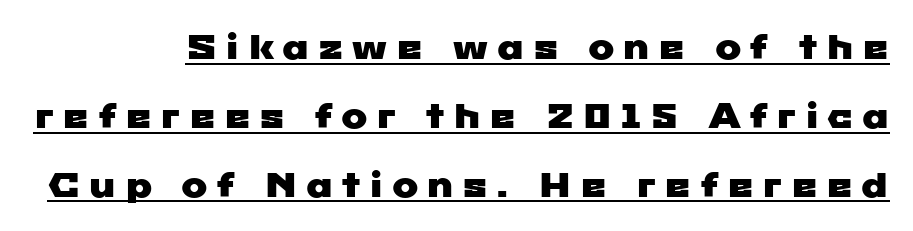
Serif or sans? Sans — the stroke terminals are bare. Proportional: the letters do not fall into vertical columns. The leading is generous, giving the passage an open texture. Emphasis is given by a line drawn under the lettering. Here the glyphs are tracked loosely, breaking word shapes into spaced letters.
